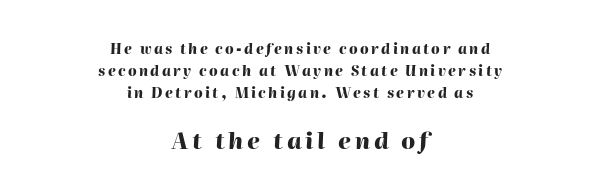
Q: Is the text bold? A: Yes.
Q: Is the text italic (slanted)? A: Yes, it leans right by about 2 degrees.
Q: Is the text underlined? A: No.
Q: How is the paragraph aligned? A: Centered.
Q: Is the spacing between lines tight, normal or loose? A: Normal.
Q: Which block of text is set in a larger size, the first (top) or the second (bottom)? A: The second (bottom) one.
